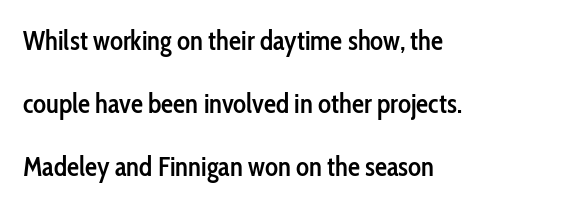
The image shows 27 px text type, upright; set left-aligned, loose line spacing (2.33x), normal letter spacing, not underlined.
